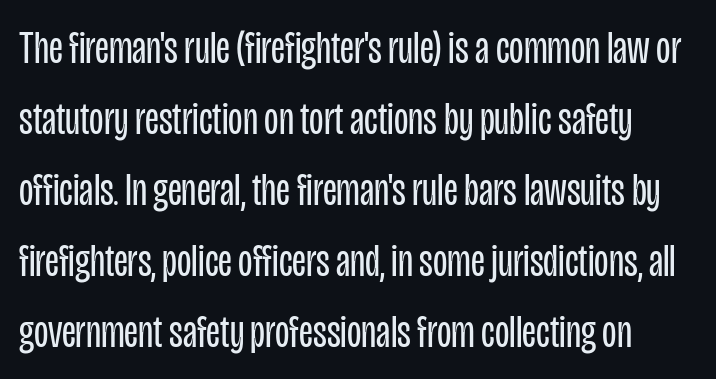
{"serif": "no", "italic": "no", "bold": "no", "weight": "regular", "width": "condensed", "stroke_contrast": "low", "x_height": "large", "monospaced": "no", "underline": "no", "line_spacing": "normal", "line_spacing_ratio": 1.51, "letter_spacing": "normal", "letter_spacing_em": 0.0, "glyph_px": 47}
